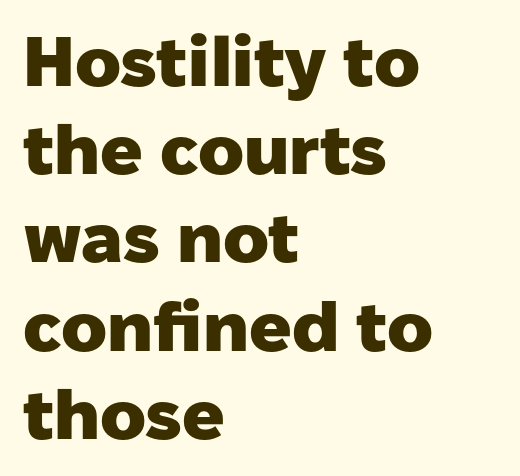
There is no visible air inserted between adjacent glyphs. The glyphs are unaccompanied by any horizontal stroke below them. The specimen reads as upright at a glance. Does the leading feel generous? No, just average. A typesetter would call this proportional, since set widths differ per character.
